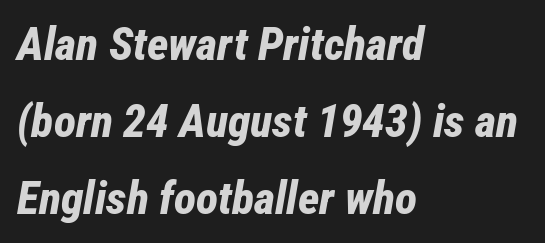
Tracking value appears to be zero — textbook default spacing. These lines are set flush left with a ragged right edge. Character widths vary here, with narrow letters taking less room than wide ones. I'd describe the lettering as bold — thick and assertive.
